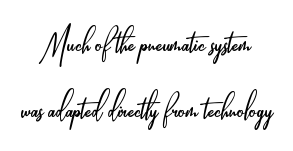
{"serif": "no", "bold": "no", "weight": "light", "width": "condensed", "stroke_contrast": "low", "x_height": "small", "monospaced": "no", "underline": "no", "align": "center", "line_spacing": "normal", "line_spacing_ratio": 1.47, "letter_spacing": "normal", "letter_spacing_em": 0.0, "glyph_px": 45}
